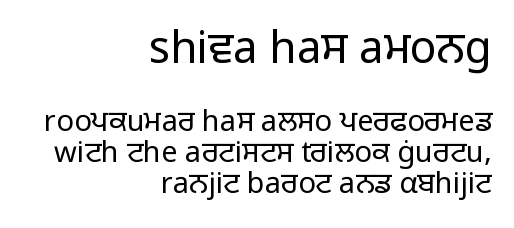
Q: Is the text bold? A: No.
Q: Is the text italic (slanted)? A: No, it is upright.
Q: Is the typeface a serif or a sans-serif typeface? A: Sans-serif.
Q: Is the text underlined? A: No.
Q: How is the paragraph aligned? A: Right-aligned.
Q: Is the spacing between letters normal or unusually wide? A: Normal.
Q: Is the spacing between lines tight, normal or loose? A: Tight.
Q: Which block of text is set in a larger size, the first (top) or the second (bottom)? A: The first (top) one.
Q: Width (condensed, normal, or wide)? A: Normal.
Q: Stroke contrast? A: Low.
Q: x-height? A: Medium.
Q: Monospaced? A: No.
